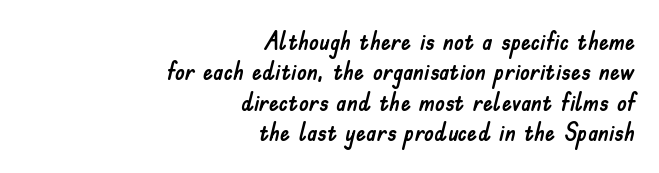
The image shows 25 px text type; set right-aligned, line spacing 1.22x, normal letter spacing, not underlined.
